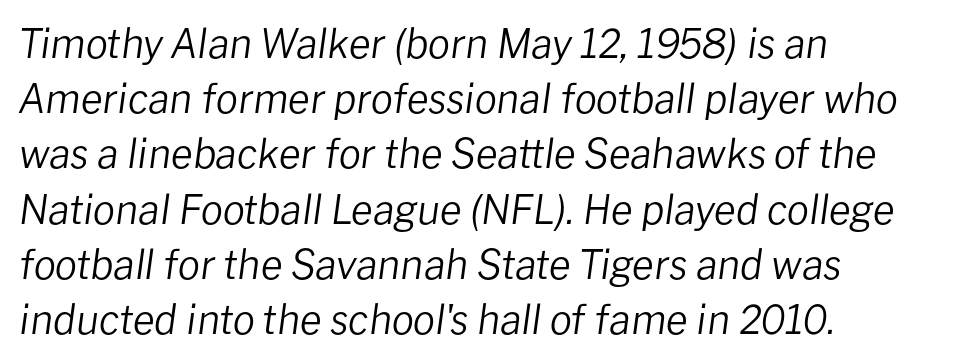
{"italic": "yes", "lean": "right", "slant_degrees": 8, "bold": "no", "weight": "regular", "width": "normal", "stroke_contrast": "low", "x_height": "medium", "monospaced": "no", "underline": "no", "align": "left", "line_spacing": "normal", "line_spacing_ratio": 1.38, "letter_spacing": "normal", "letter_spacing_em": 0.0, "glyph_px": 40}
